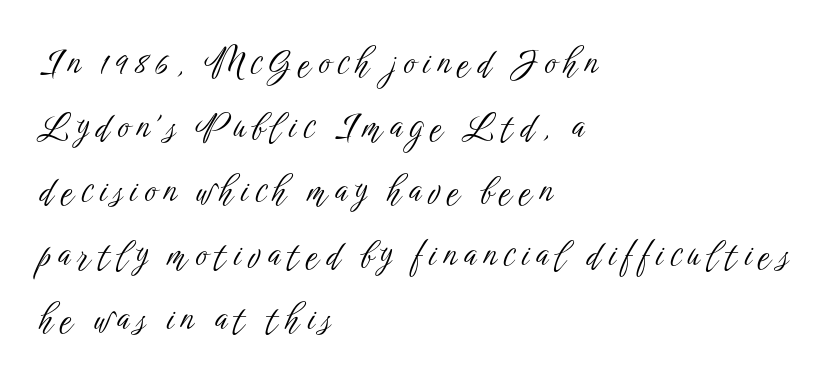
The face used here is rendered with a markedly widened letterfit. To sum up the face: it is a sans, with no serifs. On a weight scale, this lands at 450 or below.
